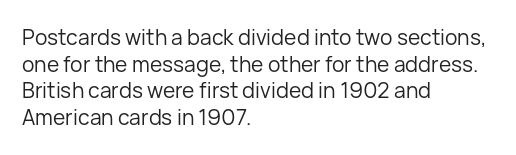
{"italic": "no", "bold": "no", "underline": "no", "align": "left", "line_spacing": "normal", "line_spacing_ratio": 1.27, "letter_spacing": "normal", "letter_spacing_em": 0.0, "glyph_px": 21}
